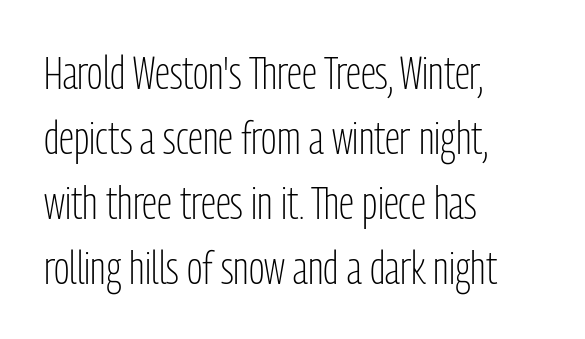
The rendering anchors every line to the left-hand side. The font is comparable to plain body text, perhaps lighter. Decoration check: the copy has no underline. Upright lettering throughout. This block has exactly the height ordinary leading produces.
